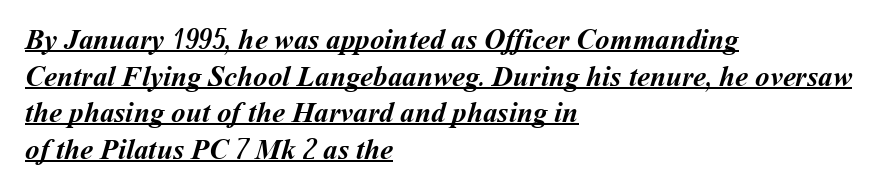
The image shows 29 px semibold type; set left-aligned, normal line spacing (1.26x), normal letter spacing, underlined; medium stroke contrast and a medium x-height.
